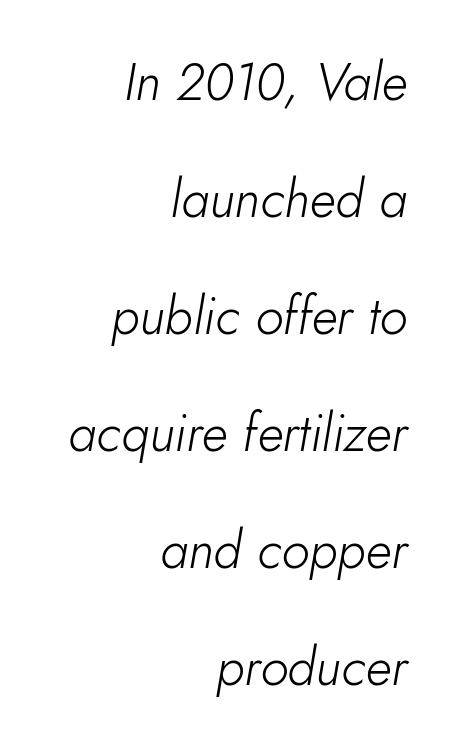
Q: Is the text bold? A: No.
Q: Is the text italic (slanted)? A: Yes, it leans right by about 10 degrees.
Q: Is the text underlined? A: No.
Q: How is the paragraph aligned? A: Right-aligned.
Q: Is the spacing between letters normal or unusually wide? A: Normal.
Q: Is the spacing between lines tight, normal or loose? A: Loose.
Q: Width (condensed, normal, or wide)? A: Normal.
Q: Stroke contrast? A: Low.
Q: x-height? A: Small.
Q: Monospaced? A: No.
